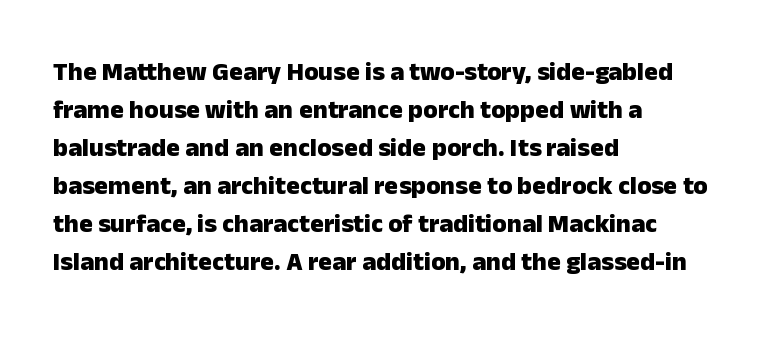
Q: Is the text bold? A: Yes.
Q: Is the text italic (slanted)? A: No, it is upright.
Q: Is the text underlined? A: No.
Q: How is the paragraph aligned? A: Left-aligned.
Q: Is the spacing between letters normal or unusually wide? A: Normal.
Q: Is the spacing between lines tight, normal or loose? A: Normal.
